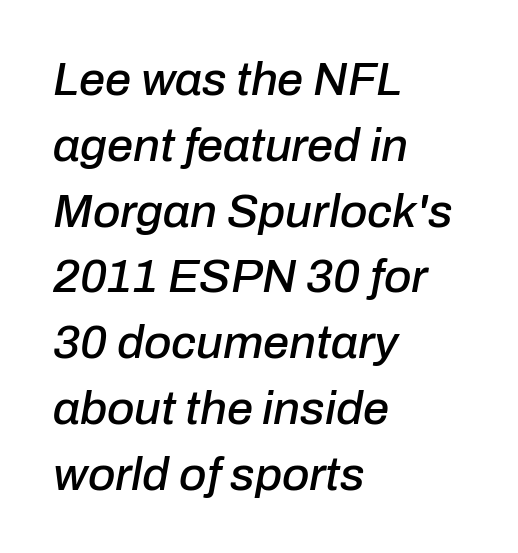
{"italic": "yes", "lean": "right", "slant_degrees": 10, "width": "normal", "stroke_contrast": "low", "x_height": "medium", "monospaced": "no", "underline": "no", "align": "left", "line_spacing": "normal", "line_spacing_ratio": 1.4, "letter_spacing": "normal", "letter_spacing_em": 0.0, "glyph_px": 47}
